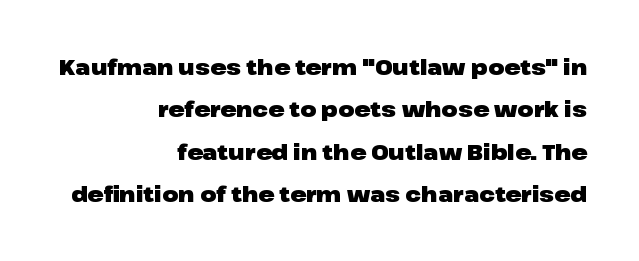
The image shows 21 px bold type, upright; set right-aligned, loose line spacing (2.02x), normal letter spacing, not underlined.
